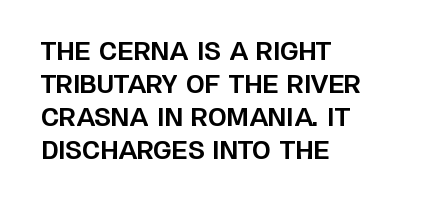
The tracking reads as untouched default to a designer's eye. Check the space under the baseline: it is left empty. The letters stand straight up with perfectly vertical stems. Each line starts at the same left margin while the right side varies. Weight check: bold — yes, fully. These lines sit exactly where default settings would place them.
